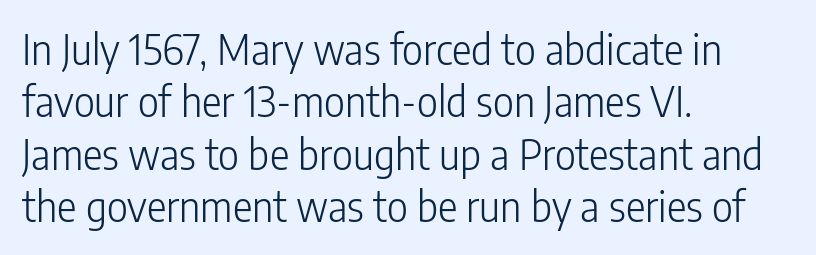
Casual observation: everything's shoved over to the left. Heaviness? Minimal to ordinary, like unemphasized prose. In terms of letterform style, serifs are entirely absent. The strip under each line holds only bare page.
